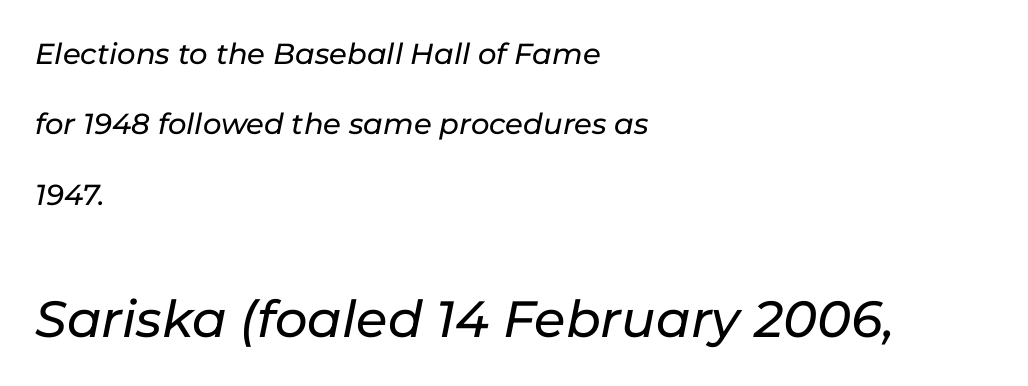
{"italic": "yes", "lean": "right", "slant_degrees": 11, "width": "normal", "stroke_contrast": "low", "x_height": "medium", "monospaced": "no", "underline": "no", "align": "left", "line_spacing": "loose", "line_spacing_ratio": 2.43, "letter_spacing": "normal", "letter_spacing_em": 0.0, "larger_block": "second", "size_ratio": 1.76, "glyph_px": 51}
